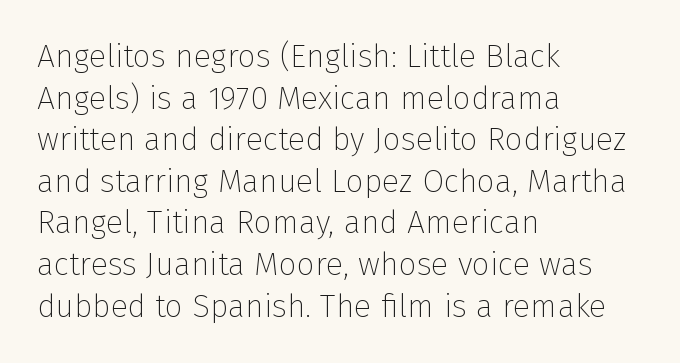
{"serif": "no", "italic": "no", "bold": "no", "weight": "thin", "width": "normal", "stroke_contrast": "low", "x_height": "medium", "monospaced": "no", "underline": "no", "align": "left", "line_spacing": "normal", "line_spacing_ratio": 1.3, "letter_spacing": "normal", "letter_spacing_em": 0.0, "glyph_px": 32}
